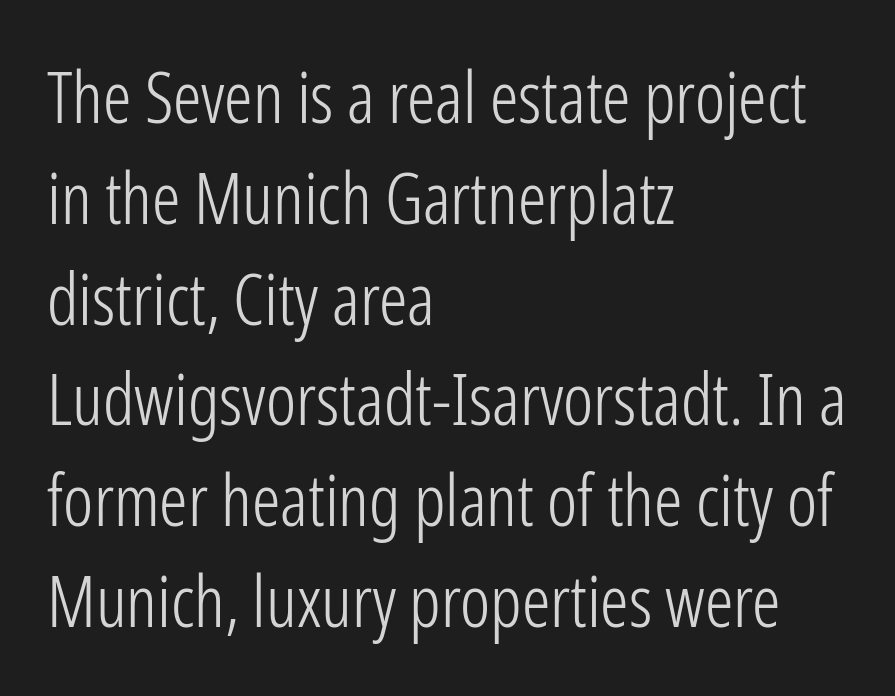
The image shows 71 px light, condensed sans-serif type, upright; set left-aligned, normal line spacing (1.42x), normal letter spacing, not underlined; low stroke contrast and a medium x-height.
